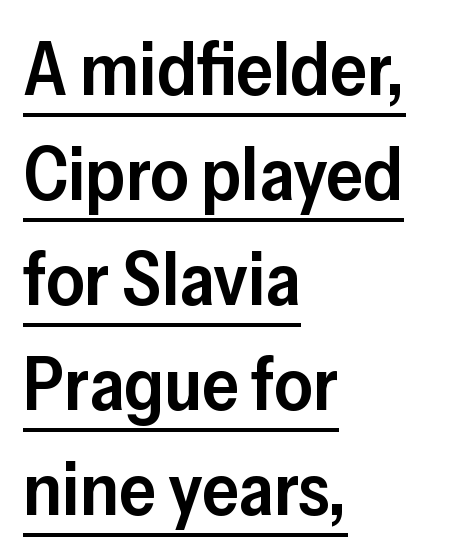
{"serif": "no", "italic": "no", "bold": "semi", "weight": "semibold", "width": "normal", "stroke_contrast": "low", "x_height": "medium", "monospaced": "no", "underline": "yes", "align": "left", "line_spacing": "normal", "line_spacing_ratio": 1.42, "letter_spacing": "normal", "letter_spacing_em": 0.0, "glyph_px": 74}
